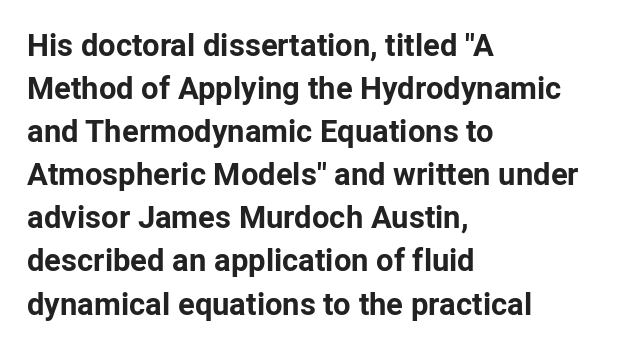
{"serif": "no", "italic": "no", "bold": "yes", "weight": "bold", "width": "normal", "stroke_contrast": "low", "x_height": "medium", "monospaced": "no", "underline": "no", "align": "left", "line_spacing": "normal", "line_spacing_ratio": 1.39, "letter_spacing": "normal", "letter_spacing_em": 0.0, "glyph_px": 31}
